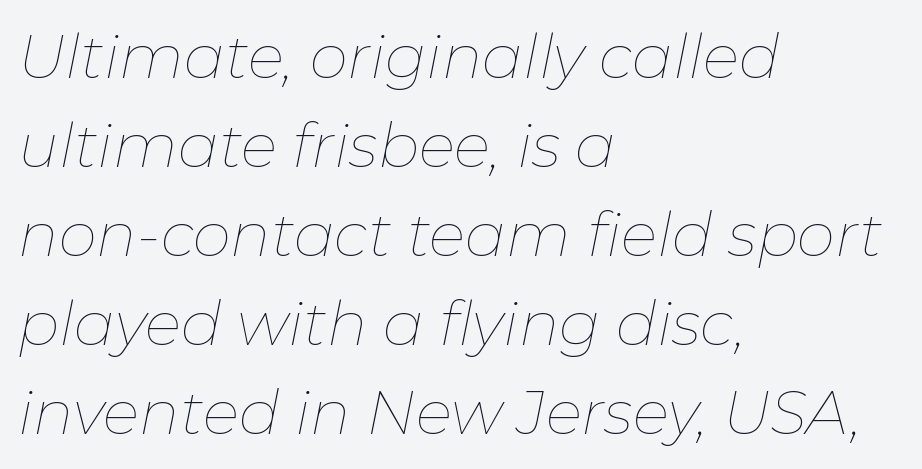
The image shows 61 px thin type, italic (leaning right); set left-aligned, normal line spacing (1.46x), normal letter spacing, not underlined; low stroke contrast and a medium x-height.
